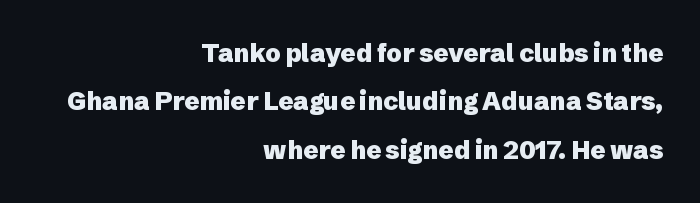
The image shows 25 px bold type, upright; set right-aligned, loose line spacing (1.94x), normal letter spacing, not underlined.
